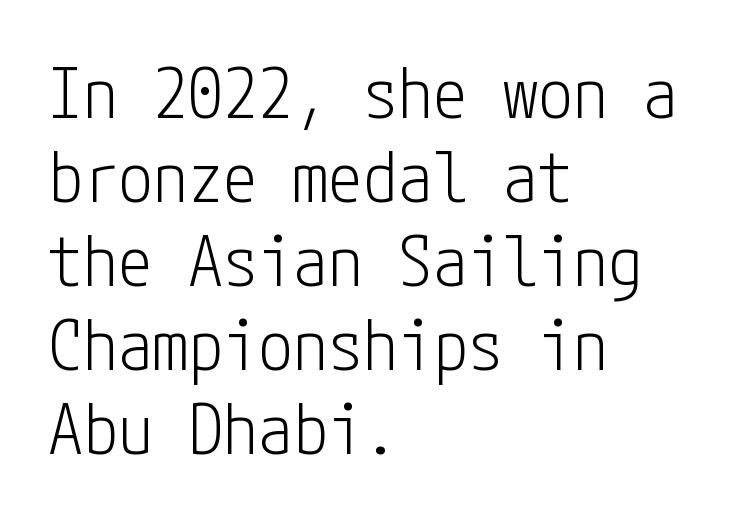
The image shows 70 px light, condensed sans-serif type, upright; set left-aligned, line spacing 1.2x, normal letter spacing, not underlined; low stroke contrast and a medium x-height.
